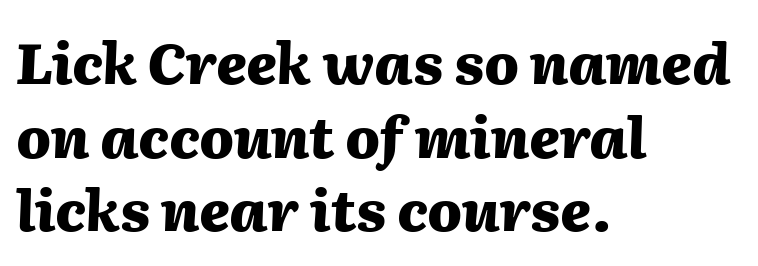
{"italic": "yes", "lean": "right", "slant_degrees": 2, "bold": "yes", "weight": "heavy", "width": "normal", "stroke_contrast": "medium", "x_height": "medium", "monospaced": "no", "underline": "no", "align": "left", "line_spacing": "normal", "line_spacing_ratio": 1.29, "letter_spacing": "normal", "letter_spacing_em": 0.0, "glyph_px": 57}
